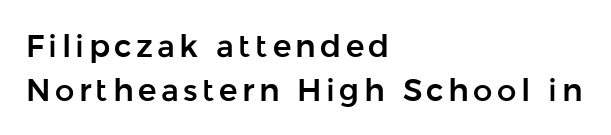
Quick note: underline off. A typesetter would call this proportional, since set widths differ per character. One glance says typical: line gaps are just what's usual. Every row of glyphs begins at an identical x-position on the left. In terms of posture, this sample is upright. The text was rendered using a sans face with plain stroke endings.
